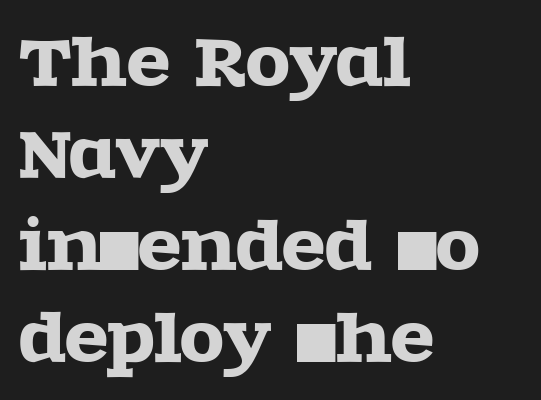
{"serif": "yes", "italic": "no", "width": "wide", "x_height": "large", "monospaced": "no", "underline": "no", "align": "left", "line_spacing": "normal", "line_spacing_ratio": 1.44, "letter_spacing": "normal", "letter_spacing_em": 0.0, "glyph_px": 64}
